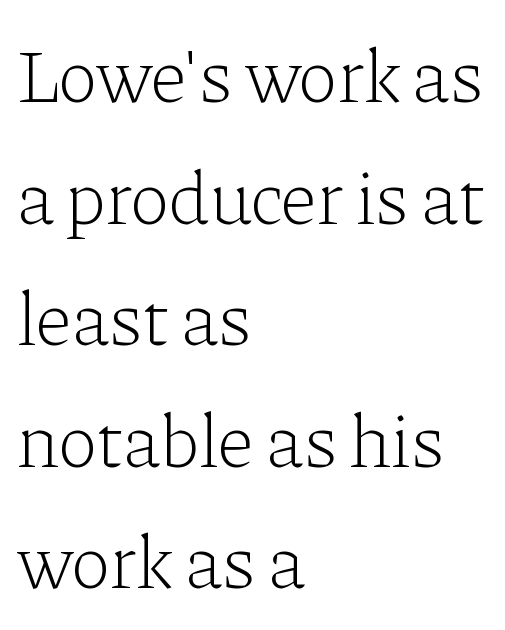
Spacing between characters is what you'd get straight out of the box. This sample uses a serif face. Leftover space on each line is placed entirely after the last word. Just letters on the line, the space beneath them empty. It's the straight-up-and-down kind of type. Counters stay open thanks to moderate or lighter strokes.
